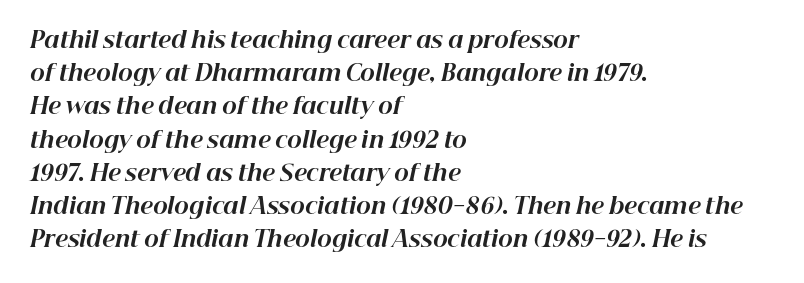
The tracking reads as untouched default to a designer's eye. Heavy-handed strokes throughout: this text is bold. These lines stack with their left ends in a neat column. Is the type slanted? Yes — the strokes lean at a clear angle. The gap between lines stays unmarked.
